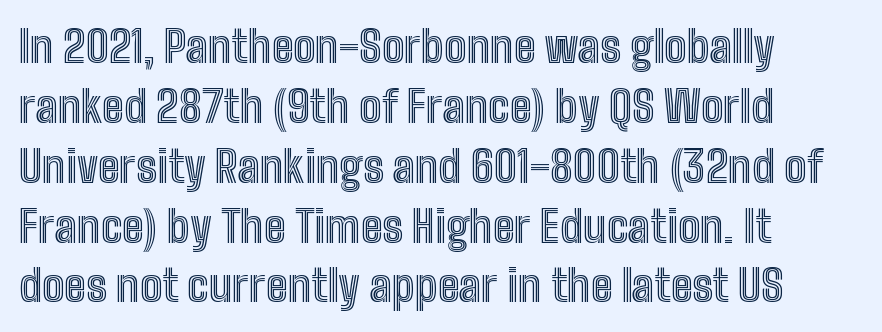
This sample has the flowing, uneven cadence of proportional lettering. Is there much room between lines? A standard amount, neither cramped nor airy. There is no visible air inserted between adjacent glyphs. Every row of glyphs begins at an identical x-position on the left. Underlining? Definitely not there.
